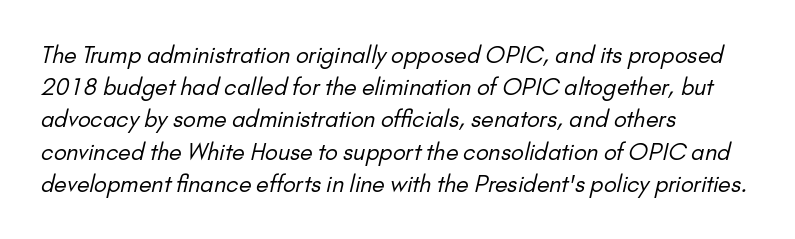
The image shows 23 px text type; set left-aligned, normal line spacing (1.4x), normal letter spacing, not underlined.
